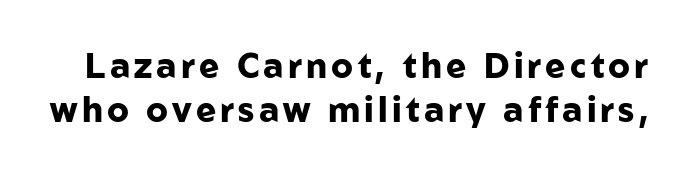
{"serif": "no", "italic": "no", "bold": "yes", "weight": "heavy", "width": "normal", "stroke_contrast": "low", "x_height": "medium", "monospaced": "no", "underline": "no", "line_spacing": "normal", "line_spacing_ratio": 1.3, "glyph_px": 34}
